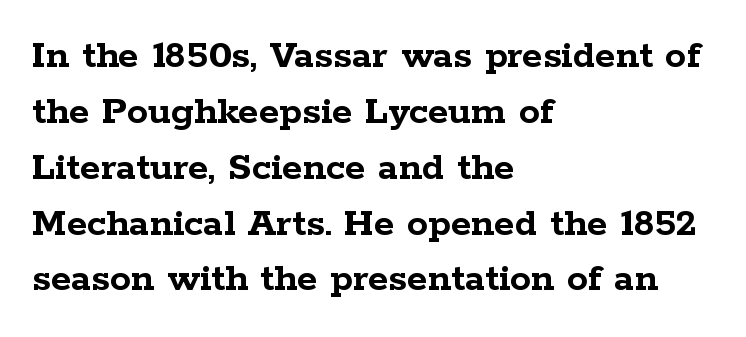
The image shows 42 px semibold, wide serif type, upright; set left-aligned, normal line spacing (1.33x), normal letter spacing, not underlined; low stroke contrast and a medium x-height.
